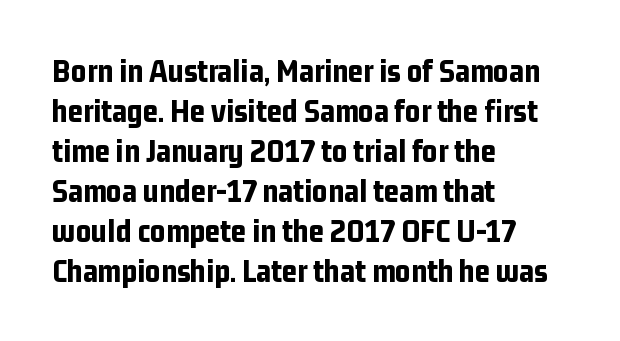
The image shows 33 px bold, condensed sans-serif type, upright; set left-aligned, line spacing 1.21x, normal letter spacing, not underlined; low stroke contrast and a medium x-height.
